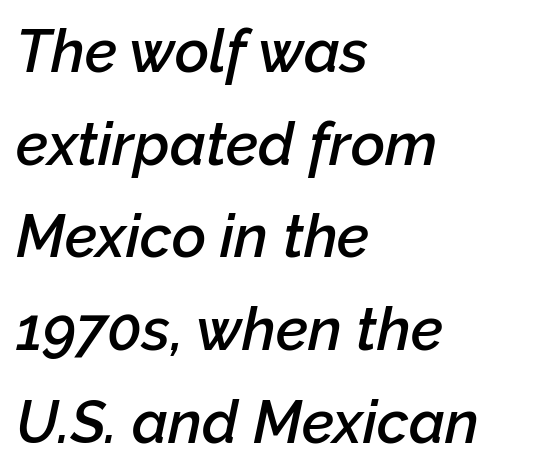
Style check: oblique. Is the type bold? Partly — it's a semibold, heavier than regular but not fully bold. What's the leading like? Ordinary, nothing unusual. In CSS terms this would be text-align: left.
